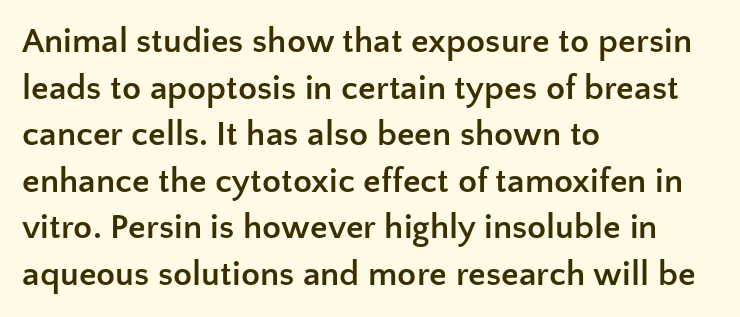
{"serif": "no", "italic": "no", "bold": "yes", "weight": "semibold", "width": "normal", "stroke_contrast": "low", "x_height": "medium", "monospaced": "no", "underline": "no", "align": "left", "line_spacing": "normal", "line_spacing_ratio": 1.33, "letter_spacing": "normal", "letter_spacing_em": 0.0, "glyph_px": 35}
